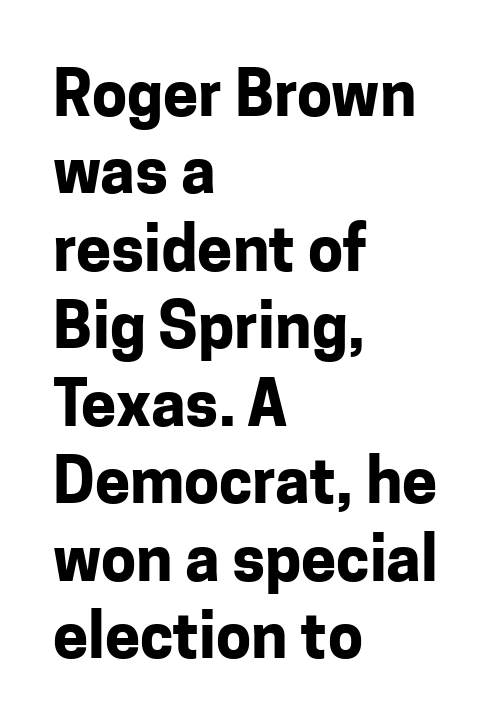
Serif or sans? Sans — the stroke terminals are bare. Heavy-handed strokes throughout: this text is bold. Horizontal alignment here is leftward, the default for most running prose. Here the glyphs are tracked normally, forming tight word shapes. The passage shown is not underscored anywhere.
